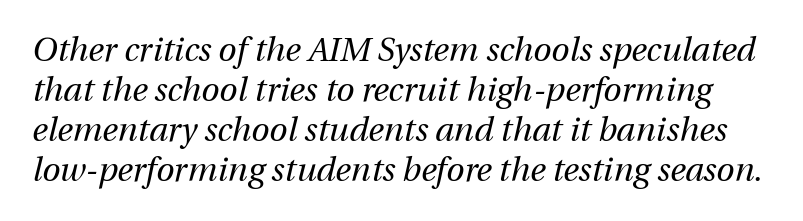
{"italic": "yes", "lean": "right", "slant_degrees": 12, "bold": "no", "weight": "regular", "width": "normal", "stroke_contrast": "medium", "x_height": "medium", "monospaced": "no", "underline": "no", "line_spacing_ratio": 1.21, "letter_spacing": "normal", "letter_spacing_em": 0.0, "glyph_px": 33}
